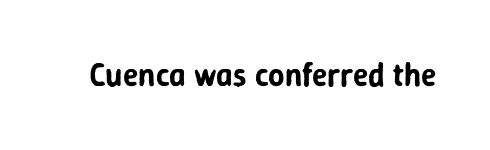
Q: Is the text italic (slanted)? A: No, it is upright.
Q: Is the typeface a serif or a sans-serif typeface? A: Sans-serif.
Q: Is the text underlined? A: No.
Q: Is the spacing between letters normal or unusually wide? A: Normal.
Q: Width (condensed, normal, or wide)? A: Normal.
Q: Stroke contrast? A: Low.
Q: x-height? A: Medium.
Q: Monospaced? A: No.
